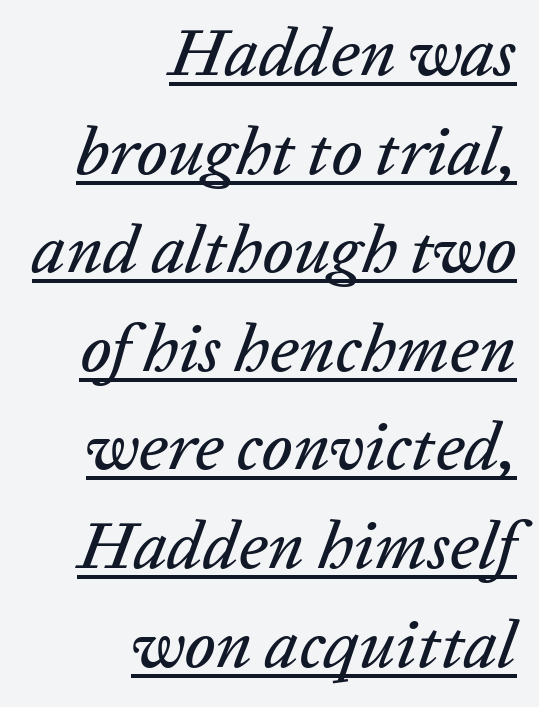
The image shows 68 px text type, italic (leaning right); set right-aligned, normal line spacing (1.45x), normal letter spacing, underlined; low stroke contrast and a medium x-height.
